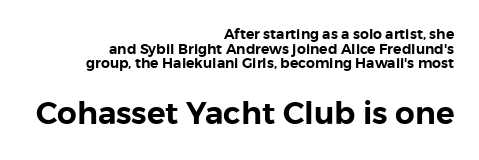
The glyphs in this specimen are sans serif. The font's upright variant was chosen for this text. The rendering enlarges the type as you move from the upper chunk to the lower. Students, note that the glyphs here touch the page at normal intervals.
